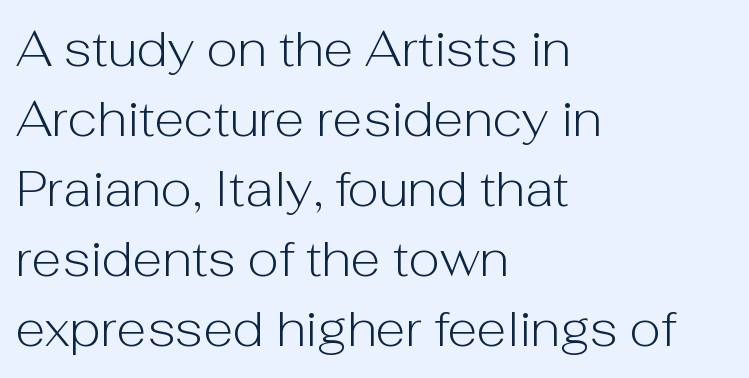
The space between consecutive lines is moderate. Default kerning and tracking; the words read as compact shapes. Is this a fixed-width face? No — the glyphs have proportional, varying widths. The paragraph shown leans on its left margin. The weight tops out at a normal text grade. Words float on clear page, feet unadorned.
